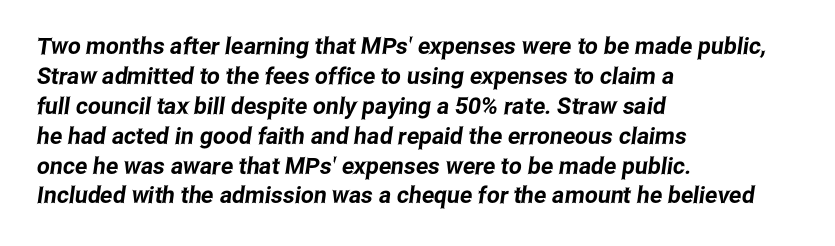
Underlining? Definitely not there. The passage is arranged the way most books set body copy — flush left. The tracking reads as untouched default to a designer's eye. Regarding leading, the lines here are spaced in the standard way.
